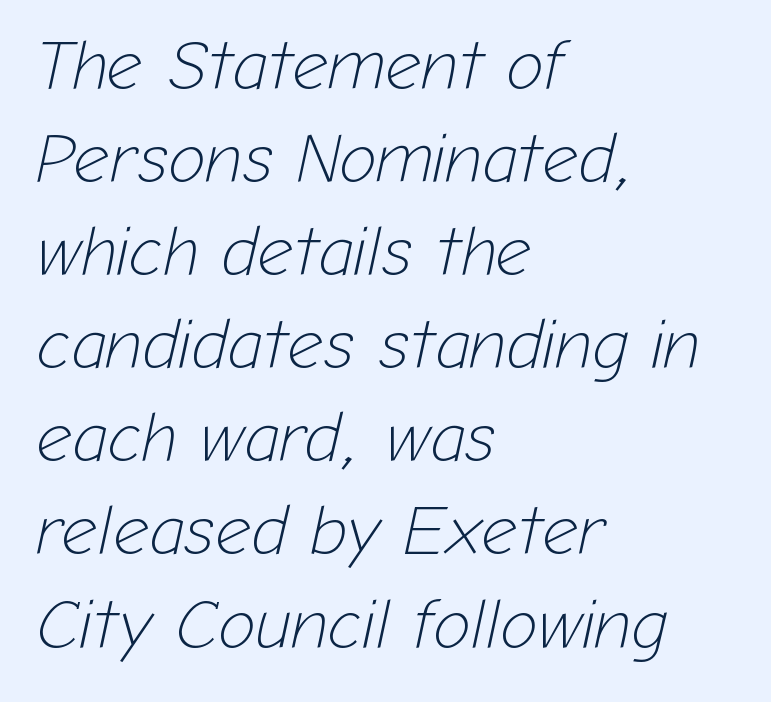
{"italic": "yes", "lean": "right", "slant_degrees": 12, "bold": "no", "weight": "light", "width": "normal", "stroke_contrast": "low", "x_height": "medium", "monospaced": "no", "underline": "no", "align": "left", "line_spacing": "normal", "line_spacing_ratio": 1.33, "letter_spacing": "normal", "letter_spacing_em": 0.0, "glyph_px": 70}
